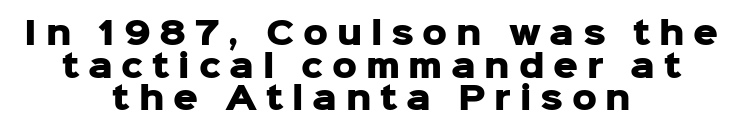
The image shows 31 px heavy sans-serif type, upright; set centered, tight line spacing (1.05x), unusually wide letter spacing (+0.28 em), not underlined; low stroke contrast and a medium x-height.
